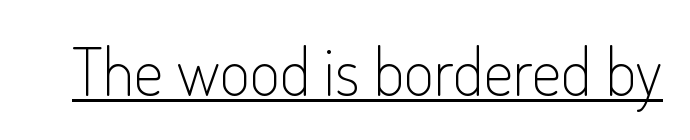
Q: Is the text bold? A: No.
Q: Is the text italic (slanted)? A: No, it is upright.
Q: Is the typeface a serif or a sans-serif typeface? A: Sans-serif.
Q: Is the text underlined? A: Yes.
Q: Is the spacing between letters normal or unusually wide? A: Normal.
Q: Width (condensed, normal, or wide)? A: Condensed.
Q: Stroke contrast? A: Low.
Q: x-height? A: Small.
Q: Monospaced? A: No.
